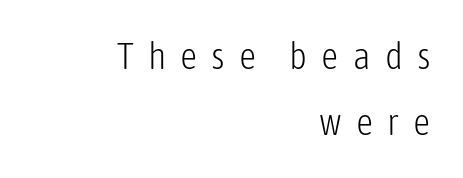
{"serif": "no", "italic": "no", "bold": "no", "weight": "light", "width": "condensed", "stroke_contrast": "low", "x_height": "medium", "monospaced": "no", "underline": "no", "align": "right", "line_spacing_ratio": 1.75, "letter_spacing": "wide", "letter_spacing_em": 0.37, "glyph_px": 38}
